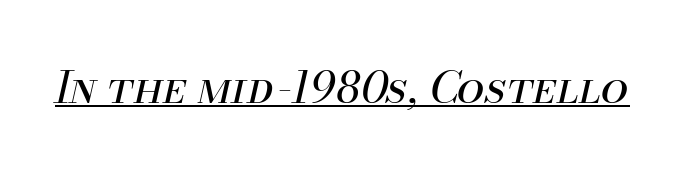
The image shows 44 px regular-weight type, italic (leaning right); set normal letter spacing, underlined; medium stroke contrast and a small x-height.
